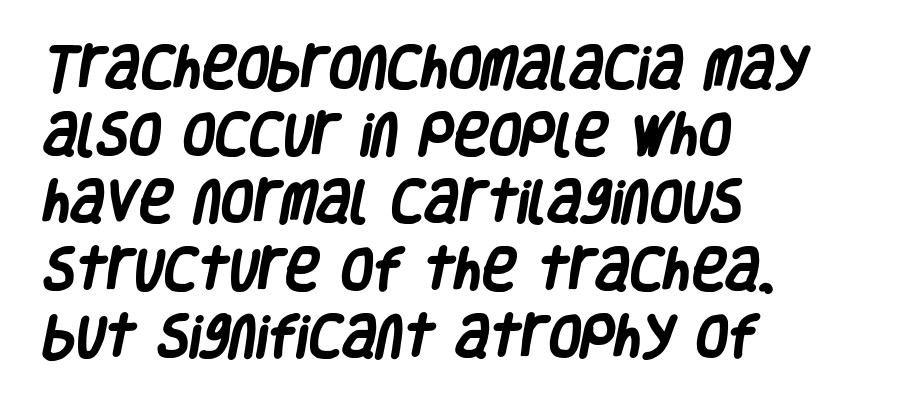
The image shows 47 px heavy, condensed sans-serif type; set left-aligned, normal line spacing (1.43x), normal letter spacing, not underlined; low stroke contrast and a large x-height.
